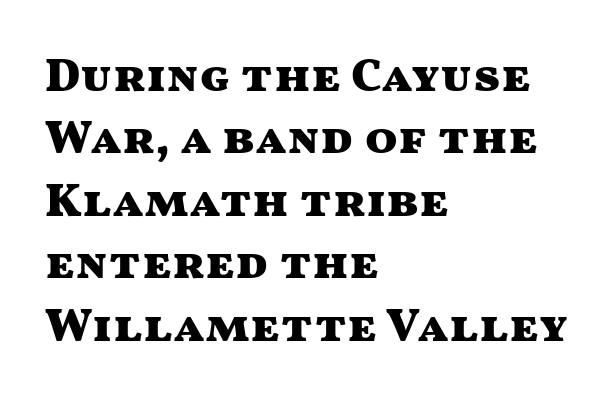
The image shows 48 px heavy, wide sans-serif type, upright; set left-aligned, normal line spacing (1.3x), normal letter spacing, not underlined; medium stroke contrast and a medium x-height.
